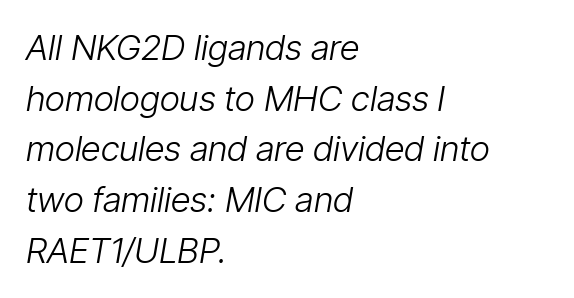
Q: Is the text bold? A: No.
Q: Is the text italic (slanted)? A: Yes, it leans right by about 9 degrees.
Q: Is the text underlined? A: No.
Q: How is the paragraph aligned? A: Left-aligned.
Q: Is the spacing between letters normal or unusually wide? A: Normal.
Q: Is the spacing between lines tight, normal or loose? A: Normal.
Q: Width (condensed, normal, or wide)? A: Condensed.
Q: Stroke contrast? A: Low.
Q: x-height? A: Medium.
Q: Monospaced? A: No.
